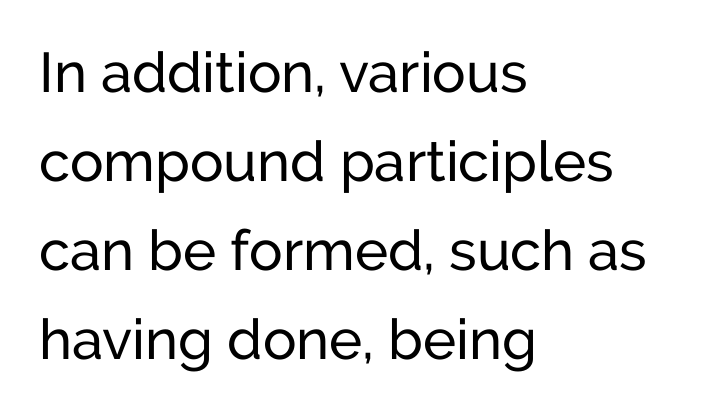
Q: Is the text bold? A: No.
Q: Is the text italic (slanted)? A: No, it is upright.
Q: Is the typeface a serif or a sans-serif typeface? A: Sans-serif.
Q: Is the text underlined? A: No.
Q: How is the paragraph aligned? A: Left-aligned.
Q: Is the spacing between letters normal or unusually wide? A: Normal.
Q: Is the spacing between lines tight, normal or loose? A: Normal.
Q: Width (condensed, normal, or wide)? A: Normal.
Q: Stroke contrast? A: Low.
Q: x-height? A: Medium.
Q: Monospaced? A: No.
